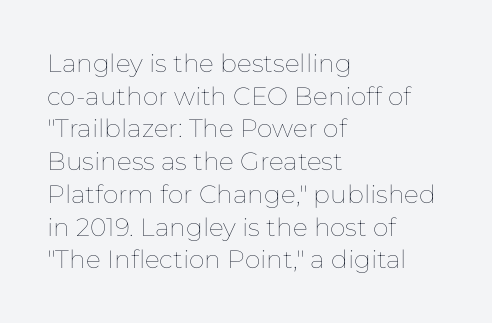
The image shows 25 px text type, upright; set left-aligned, normal line spacing (1.31x), normal letter spacing, not underlined.
